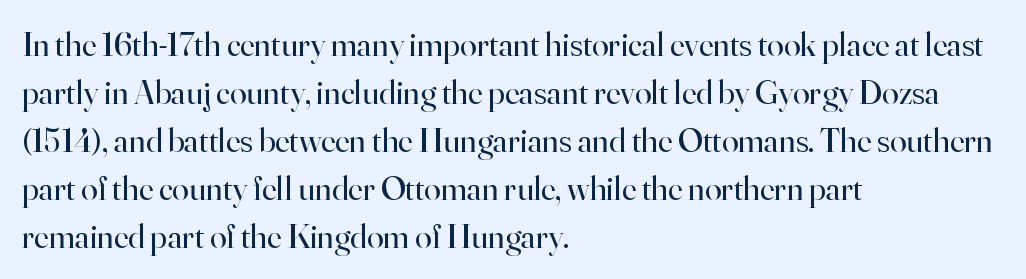
The image shows 34 px regular-weight serif type, upright; set left-aligned, normal line spacing (1.41x), normal letter spacing, not underlined; high stroke contrast and a small x-height.
